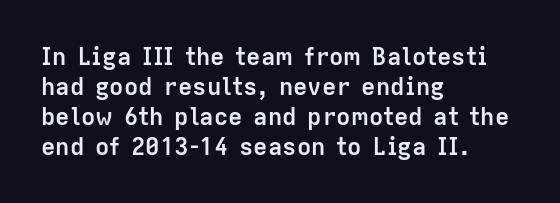
{"italic": "no", "bold": "yes", "underline": "no", "align": "left", "line_spacing": "normal", "line_spacing_ratio": 1.25, "letter_spacing": "normal", "letter_spacing_em": 0.0, "glyph_px": 24}
